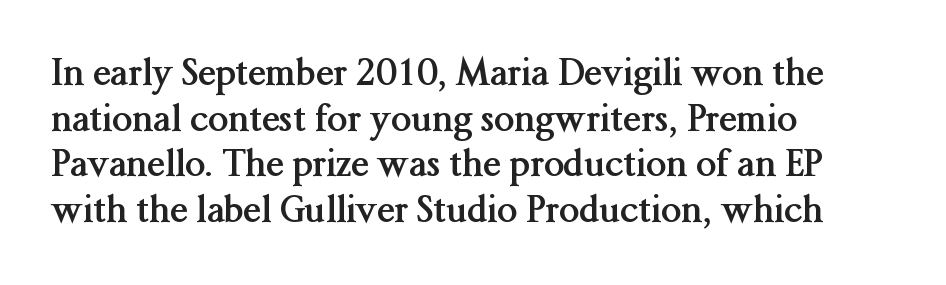
Q: Is the text bold? A: Yes.
Q: Is the text italic (slanted)? A: No, it is upright.
Q: Is the typeface a serif or a sans-serif typeface? A: Serif.
Q: Is the text underlined? A: No.
Q: How is the paragraph aligned? A: Left-aligned.
Q: Is the spacing between letters normal or unusually wide? A: Normal.
Q: Is the spacing between lines tight, normal or loose? A: Normal.
Q: Width (condensed, normal, or wide)? A: Normal.
Q: Stroke contrast? A: Medium.
Q: x-height? A: Medium.
Q: Monospaced? A: No.
